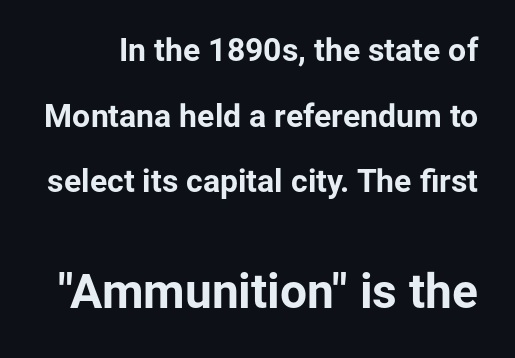
It's the straight-up-and-down kind of type. Check under the words: just untouched page. This sample trades compactness for vertical openness between lines. Do the characters align in a grid? No, the font is proportional. The rendering shows plain stroke endings on the letterforms — a sans-serif design.
